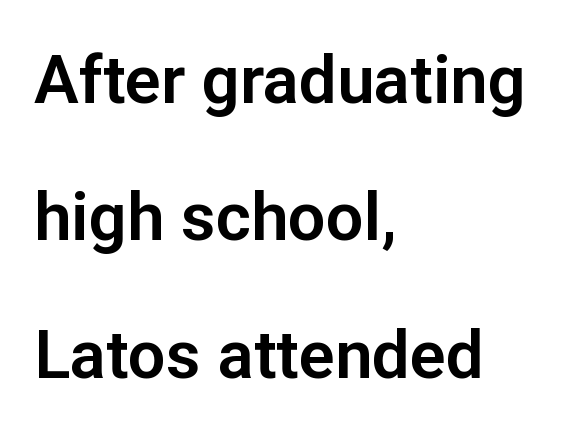
{"serif": "no", "italic": "no", "width": "normal", "stroke_contrast": "low", "x_height": "medium", "monospaced": "no", "underline": "no", "align": "left", "line_spacing": "loose", "line_spacing_ratio": 2.05, "letter_spacing": "normal", "letter_spacing_em": 0.0, "glyph_px": 67}
